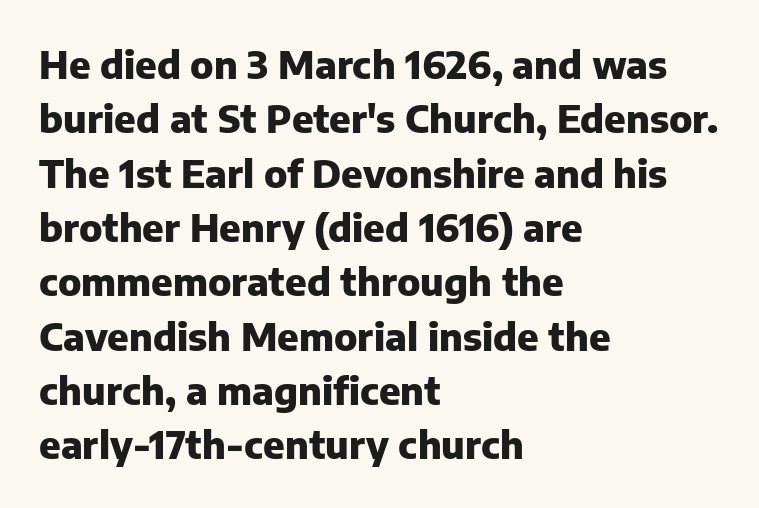
Visually the block forms a straight wall on the left and a jagged coastline on the right. The glyphs have the mass of a bold cut. Is this a sans? Yes — the strokes have no serifs. The rendering uses natural spacing where letterforms have individual widths. Style check: upright. The space beneath each line is pristine and unruled.
